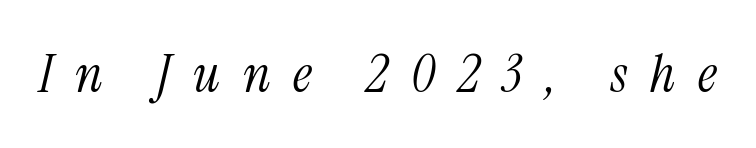
The typeface has the unassuming heft of standard copy or less. You could not count columns in this text — the font is proportionally spaced. Letters rest on an invisible, unmarked baseline. Tall strokes in this sample are angled rather than plumb. Are there feet on the stems? There are — it's a serif. Tracking value appears strongly positive — letters spread wide.
